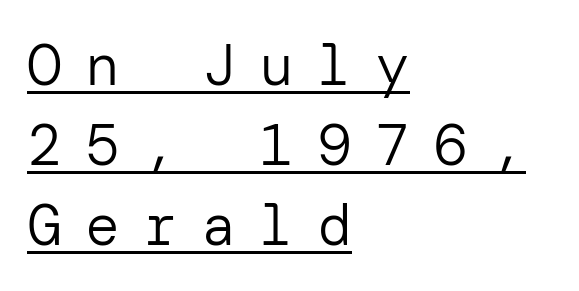
The image shows 58 px regular-weight sans-serif type, upright; set left-aligned, normal line spacing (1.38x), unusually wide letter spacing (+0.4 em), underlined; low stroke contrast and a medium x-height.
